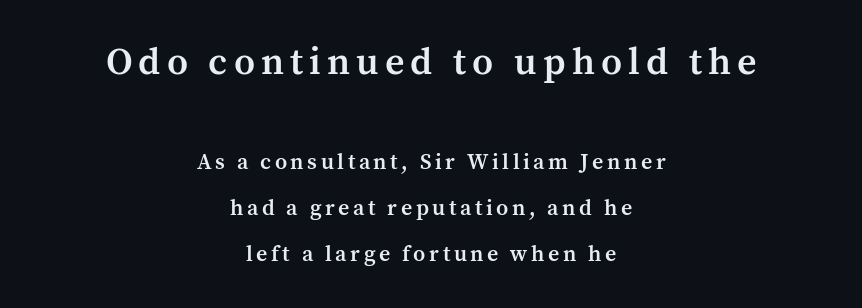
A bit beefed up — I'd call it semibold rather than bold. The compositor balanced each line on the midline. Whoever set this chose breathing room over compactness in the vertical rhythm. Only glyphs here, with clear space below each row. Are there feet on the stems? There are — it's a serif.
